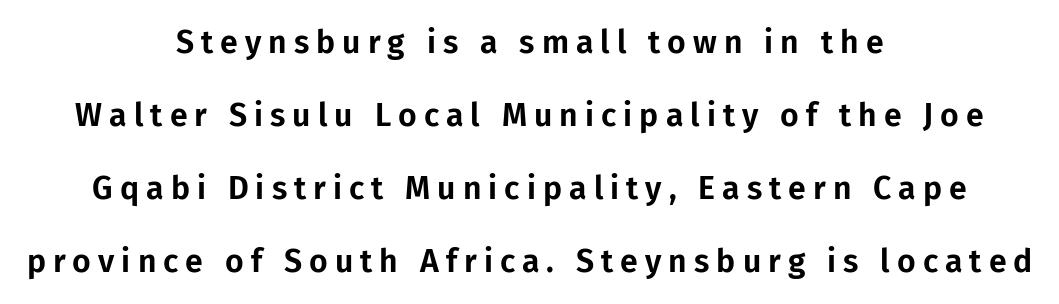
The image shows 32 px sans-serif type, upright; set centered, loose line spacing (2.28x), unusually wide letter spacing (+0.22 em), not underlined; low stroke contrast and a medium x-height.
